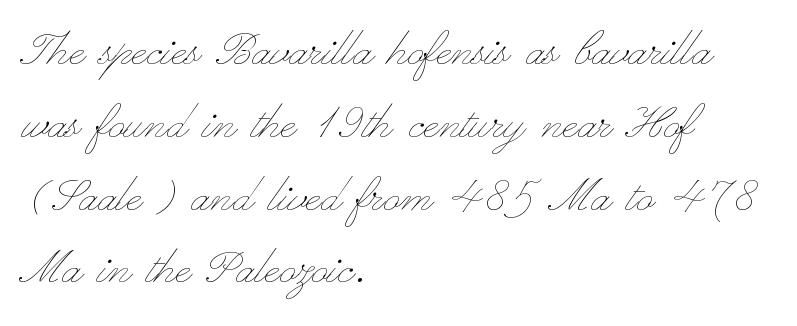
Varying glyph widths throughout — classic text-font behaviour. Vertical spacing — default. Stroke thickness stays within the range of a standard reading face or lighter. Each row of text sits above clean, open space.
